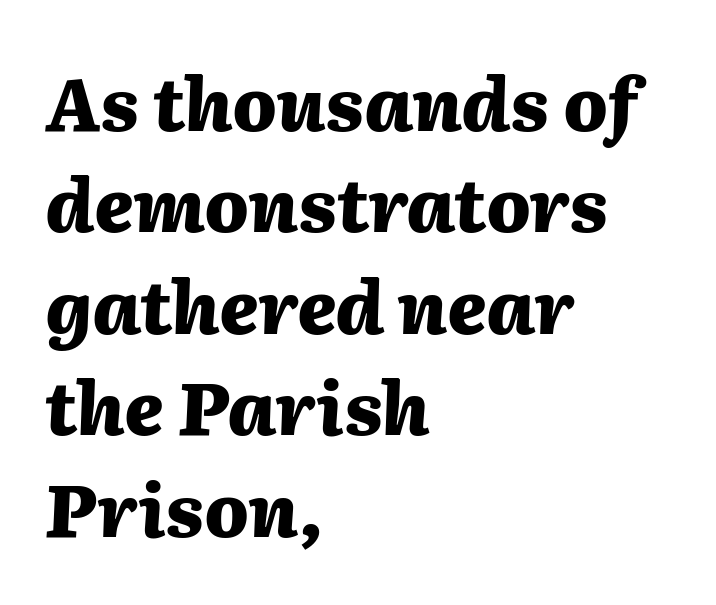
Q: Is the text bold? A: Yes.
Q: Is the text italic (slanted)? A: Yes, it leans right by about 2 degrees.
Q: Is the text underlined? A: No.
Q: How is the paragraph aligned? A: Left-aligned.
Q: Is the spacing between letters normal or unusually wide? A: Normal.
Q: Is the spacing between lines tight, normal or loose? A: Normal.
Q: Width (condensed, normal, or wide)? A: Normal.
Q: Stroke contrast? A: Medium.
Q: x-height? A: Medium.
Q: Monospaced? A: No.
